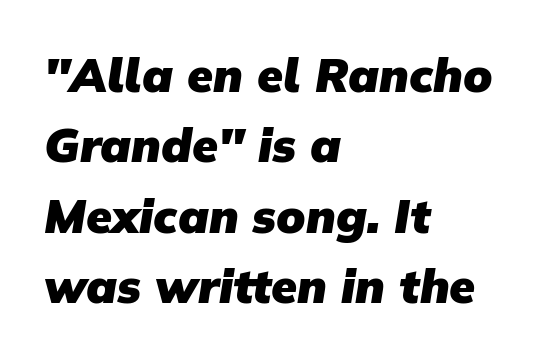
The image shows 47 px heavy sans-serif type; set left-aligned, normal line spacing (1.5x), normal letter spacing, not underlined; low stroke contrast and a medium x-height.
